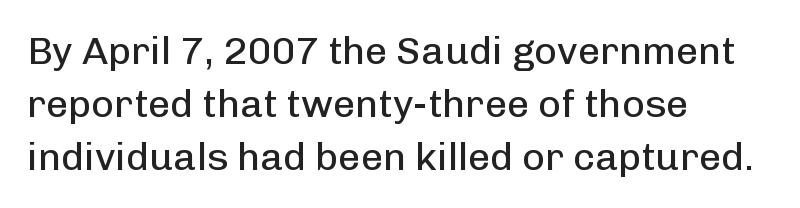
The image shows 39 px regular-weight sans-serif type, upright; set left-aligned, normal line spacing (1.36x), normal letter spacing, not underlined; low stroke contrast and a medium x-height.
